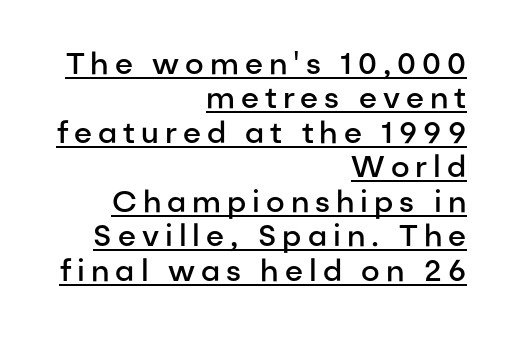
The image shows 30 px semibold sans-serif type, upright; set right-aligned, tight line spacing (1.15x), unusually wide letter spacing (+0.2 em), underlined; low stroke contrast and a medium x-height.
